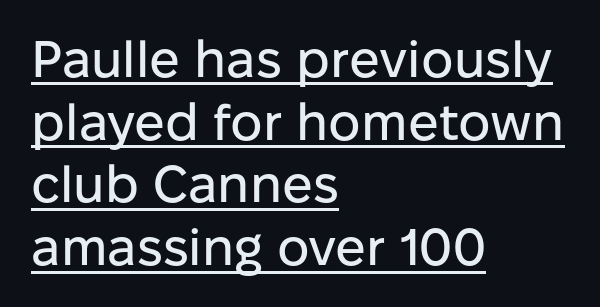
The image shows 51 px sans-serif type, upright; set left-aligned, line spacing 1.23x, normal letter spacing, underlined; low stroke contrast and a medium x-height.
